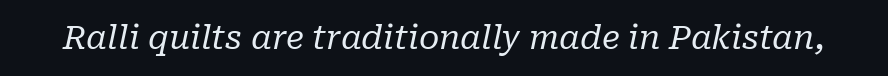
{"serif": "yes", "italic": "yes", "lean": "right", "slant_degrees": 10, "bold": "no", "weight": "regular", "width": "normal", "stroke_contrast": "low", "x_height": "medium", "monospaced": "no", "underline": "no", "letter_spacing": "normal", "letter_spacing_em": 0.0, "glyph_px": 33}
